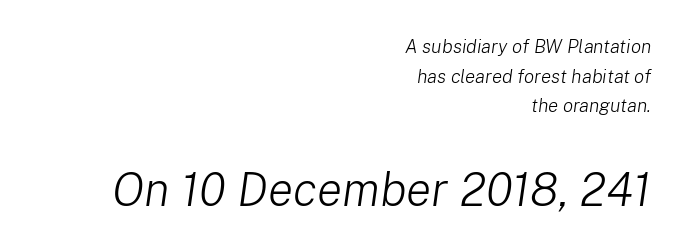
The image shows 47 px light type, italic (leaning right); set right-aligned, normal line spacing (1.56x), normal letter spacing, not underlined; the second (bottom) block is 2.47x larger; low stroke contrast and a medium x-height.
